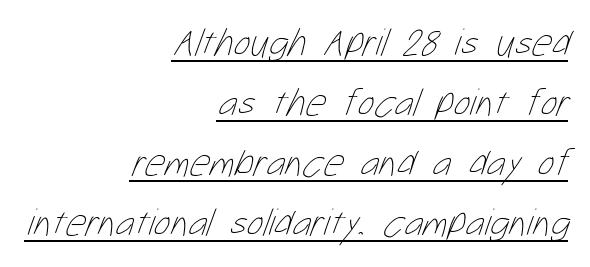
The image shows 39 px thin, condensed type; set right-aligned, normal line spacing (1.54x), normal letter spacing, underlined; low stroke contrast and a medium x-height.
